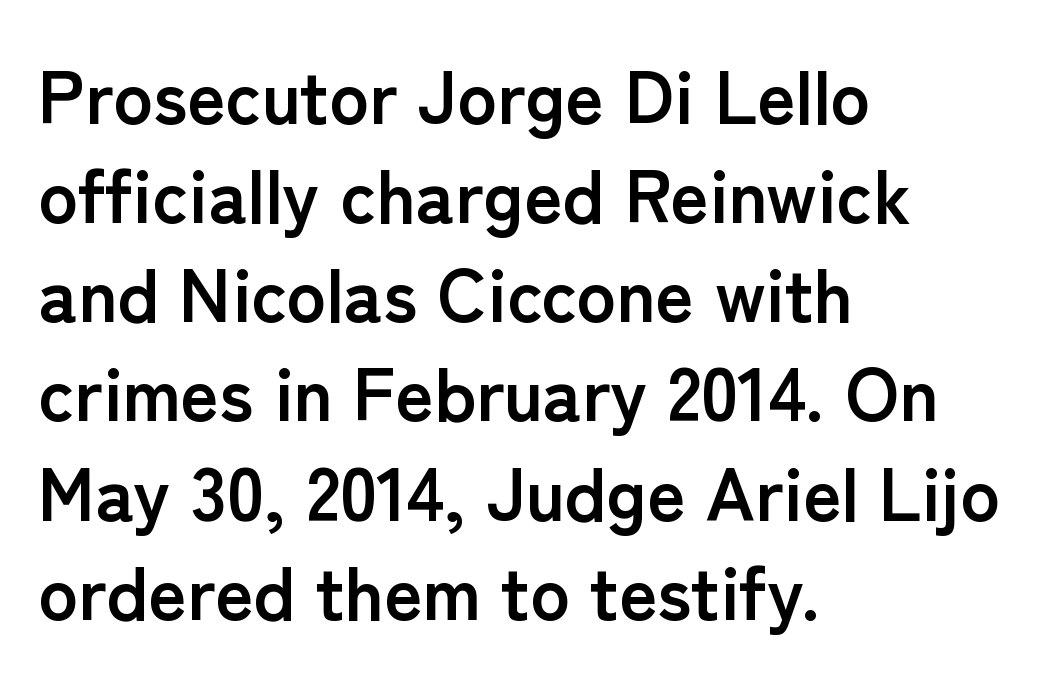
Where is the straight margin? On the left. Just letters on the line, the space beneath them empty. Compared with typical body copy, the letter spacing here is the same. Italic? Not at all — the glyphs are vertical.
